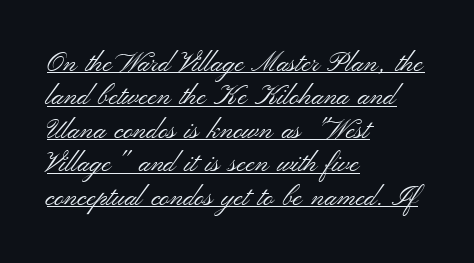
Stem width sits at or under what a default text font uses. Underlined type. One-word summary of the alignment: left. Tracking here is standard; glyphs follow each other at the usual distance.
